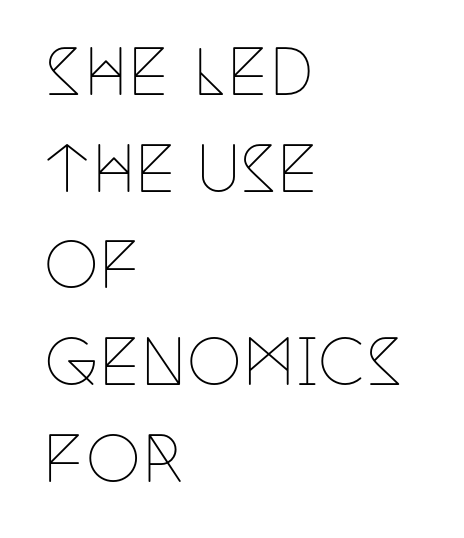
The image shows 62 px thin, condensed serif type, upright; set left-aligned, normal line spacing (1.56x), normal letter spacing, not underlined; low stroke contrast and a large x-height.
